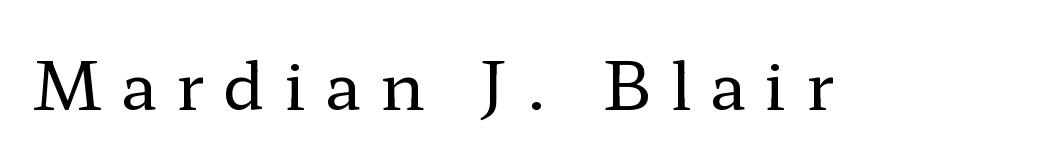
The image shows 66 px regular-weight, wide serif type, upright; set unusually wide letter spacing (+0.29 em), not underlined; low stroke contrast and a medium x-height.
